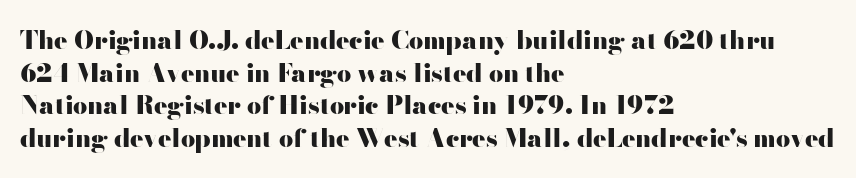
You could call the tracking neutral — neither tight nor loose. Ordinary non-slanted type is in use. Heavy, bold letterforms. Does the copy run flush right? No — it runs flush left. Regular leading.
